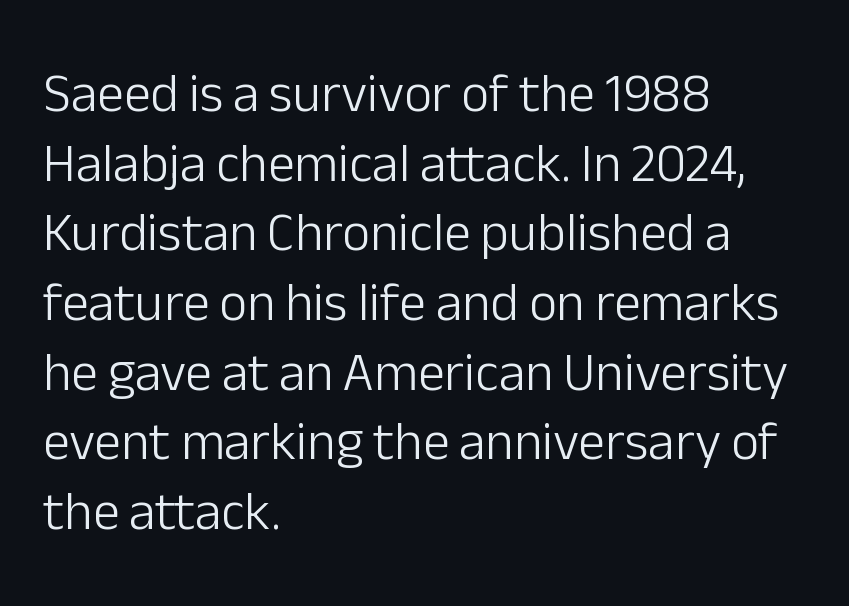
Each letter keeps its own natural width here, so spacing adapts to shape. No heavy texture on the line: the type isn't bold. The leading is moderate, giving the passage an even texture. A clean baseline with only descenders dipping below it. Type style note: lacks serifs.
